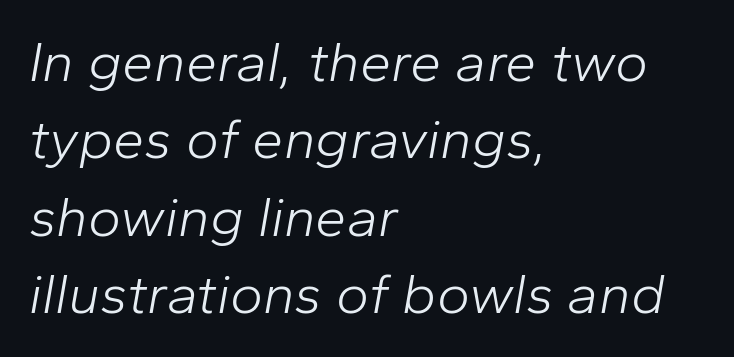
The space directly below the letters is spotless. Is this a fixed-width face? No — the glyphs have proportional, varying widths. The strokes are not fattened; the text isn't bold. Reading down the column, the eye jumps a familiar distance to each next line. These lines were composed using italics.
